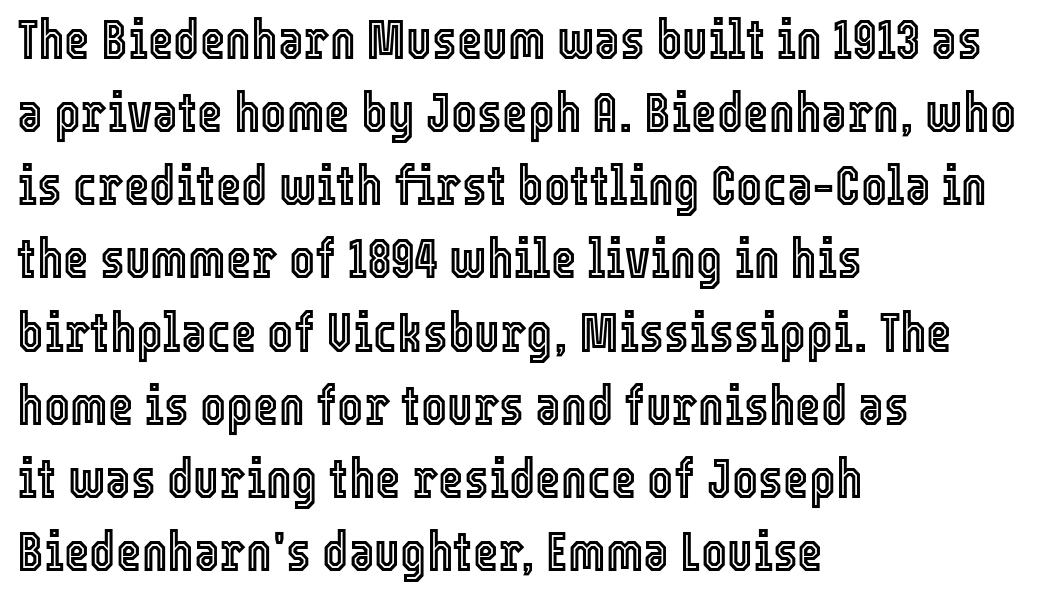
{"italic": "no", "width": "condensed", "x_height": "medium", "monospaced": "no", "underline": "no", "align": "left", "line_spacing": "normal", "line_spacing_ratio": 1.33, "letter_spacing": "normal", "letter_spacing_em": 0.0, "glyph_px": 55}
